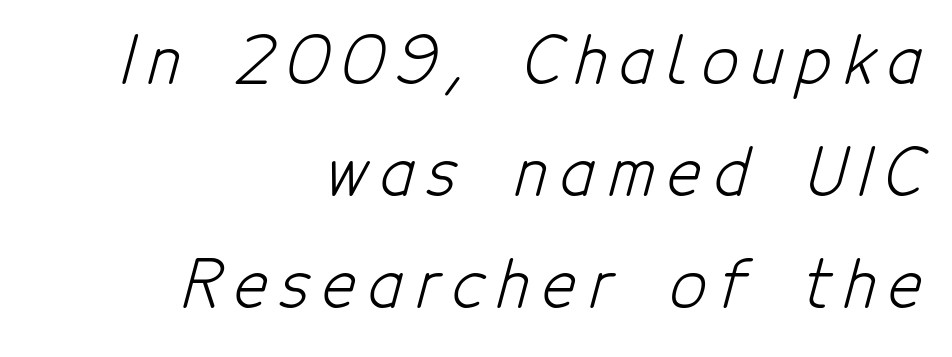
Letters have the restrained weight of plain body copy at most. The passage is arranged like a letterhead date or caption credit — flush right. The zone under the glyphs is completely vacant. Each letter keeps its own natural width here, so spacing adapts to shape. What kind of face is this? One without serifs — a sans.
